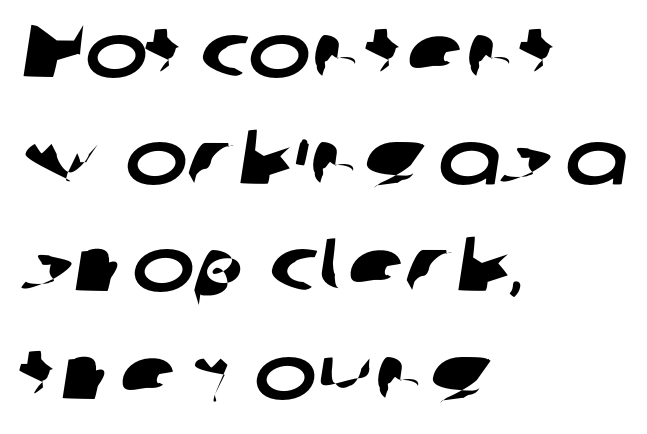
Does extra space separate the letters? No, they use regular spacing. Caption: multi-line text, flush left, ragged right. Stroke terminals: plain, sans-serif. Students, observe: this is what conventionally led text looks like.
